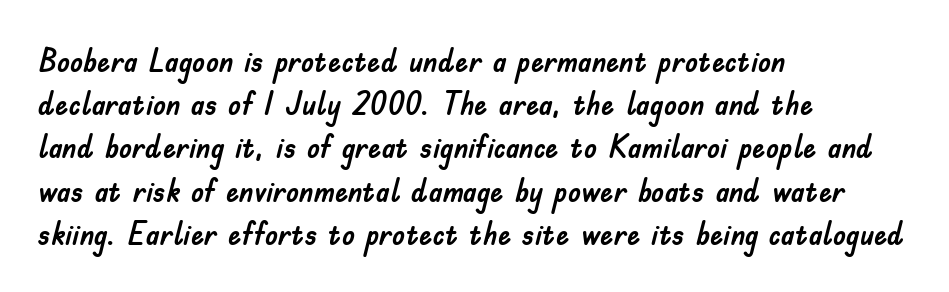
The image shows 33 px sans-serif type; set left-aligned, normal line spacing (1.31x), normal letter spacing, not underlined; low stroke contrast and a small x-height.
